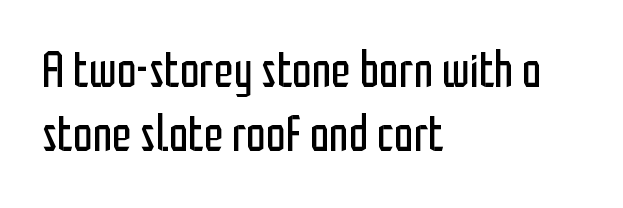
Q: Is the text bold? A: No.
Q: Is the text italic (slanted)? A: No, it is upright.
Q: Is the typeface a serif or a sans-serif typeface? A: Sans-serif.
Q: Is the text underlined? A: No.
Q: How is the paragraph aligned? A: Left-aligned.
Q: Is the spacing between letters normal or unusually wide? A: Normal.
Q: Is the spacing between lines tight, normal or loose? A: Normal.
Q: Width (condensed, normal, or wide)? A: Condensed.
Q: Stroke contrast? A: Low.
Q: x-height? A: Medium.
Q: Monospaced? A: No.
